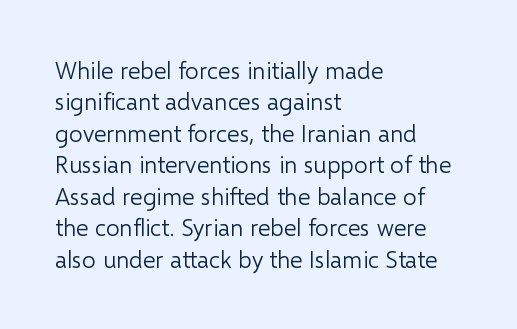
Q: Is the text bold? A: No.
Q: Is the text italic (slanted)? A: No, it is upright.
Q: Is the text underlined? A: No.
Q: How is the paragraph aligned? A: Left-aligned.
Q: Is the spacing between letters normal or unusually wide? A: Normal.
Q: Is the spacing between lines tight, normal or loose? A: Normal.
